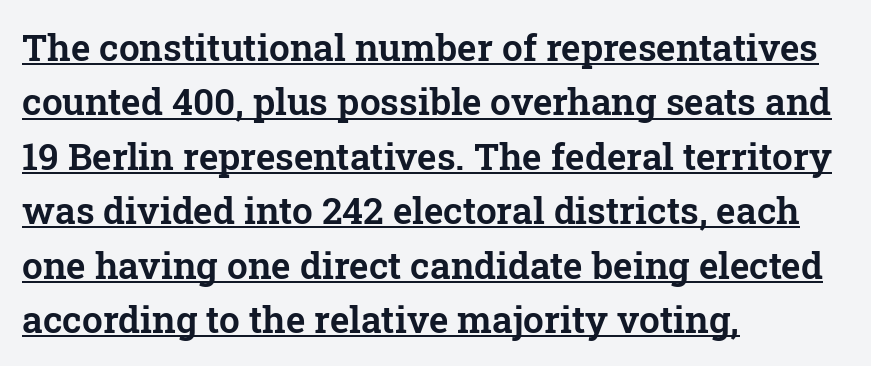
{"serif": "yes", "italic": "no", "width": "normal", "stroke_contrast": "low", "x_height": "medium", "monospaced": "no", "underline": "yes", "align": "left", "line_spacing": "normal", "line_spacing_ratio": 1.47, "letter_spacing": "normal", "letter_spacing_em": 0.0, "glyph_px": 37}
